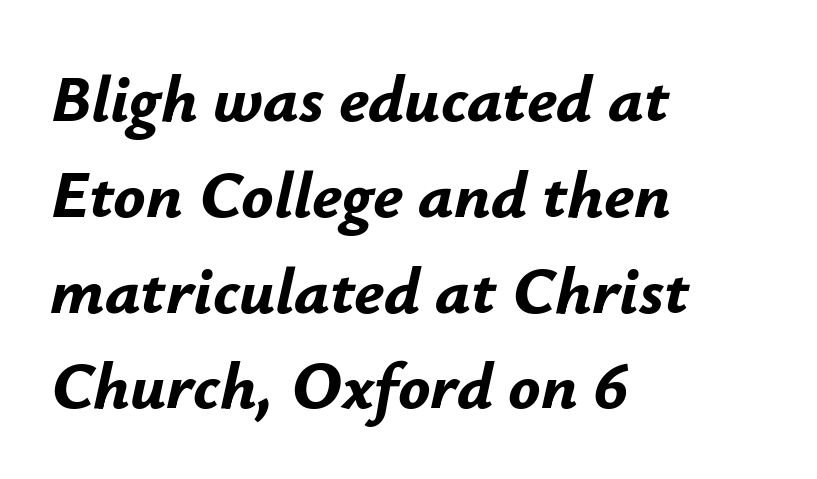
{"italic": "yes", "lean": "right", "slant_degrees": 12, "bold": "yes", "weight": "bold", "width": "normal", "stroke_contrast": "low", "x_height": "small", "monospaced": "no", "underline": "no", "align": "left", "line_spacing": "normal", "line_spacing_ratio": 1.43, "letter_spacing": "normal", "letter_spacing_em": 0.0, "glyph_px": 67}
